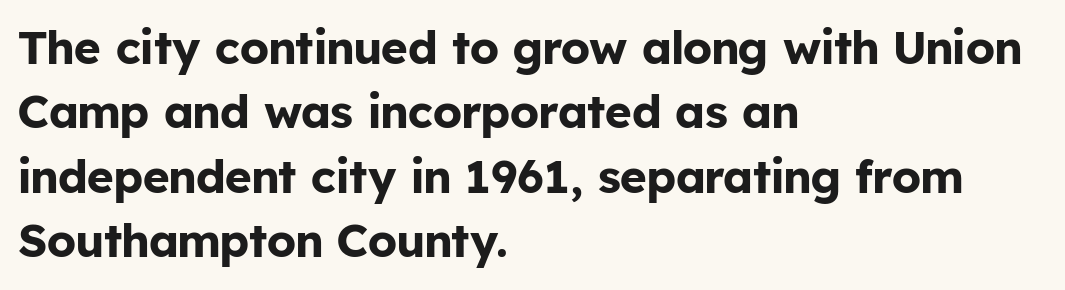
The image shows 46 px bold sans-serif type, upright; set left-aligned, normal line spacing (1.4x), normal letter spacing, not underlined; low stroke contrast and a medium x-height.
